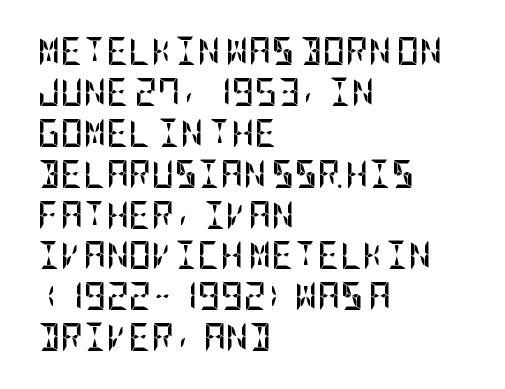
Q: Is the text bold? A: Yes.
Q: Is the text italic (slanted)? A: No, it is upright.
Q: Is the typeface a serif or a sans-serif typeface? A: Sans-serif.
Q: Is the text underlined? A: No.
Q: How is the paragraph aligned? A: Left-aligned.
Q: Is the spacing between letters normal or unusually wide? A: Normal.
Q: Is the spacing between lines tight, normal or loose? A: Normal.
Q: Width (condensed, normal, or wide)? A: Condensed.
Q: Stroke contrast? A: Low.
Q: x-height? A: Large.
